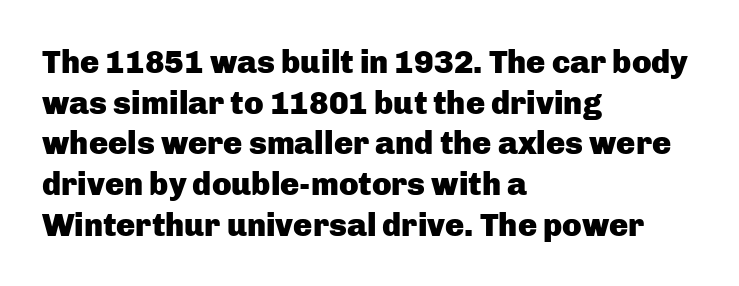
The image shows 32 px heavy sans-serif type, upright; set left-aligned, normal line spacing (1.27x), normal letter spacing, not underlined; low stroke contrast and a medium x-height.
